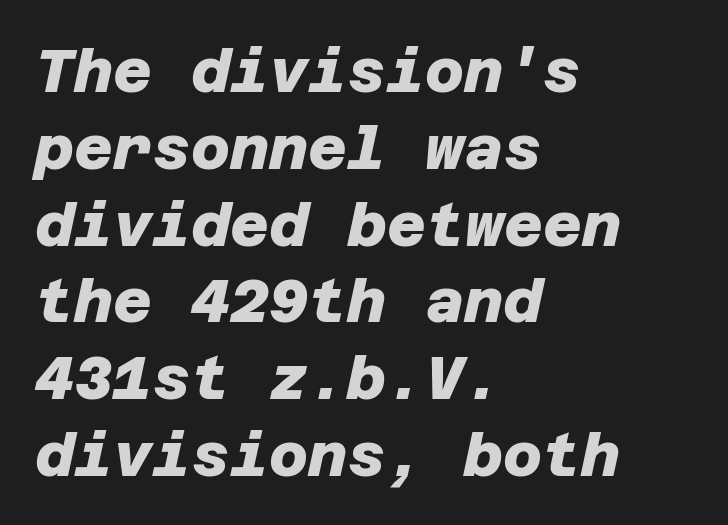
The letterforms sit shoulder to shoulder at normal distance. One-word summary of the alignment: left. Bold? Absolutely — the strokes are thick and heavy. Quick note: underline off. A typesetter would label this face a sans.
